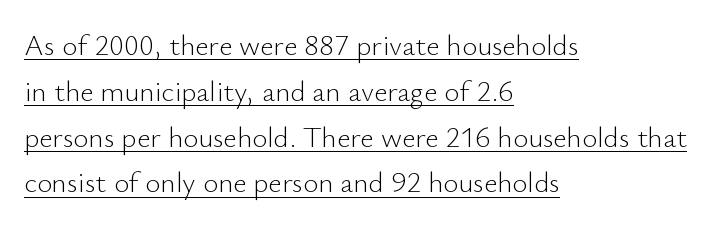
Vertical spacing — default. Stem width sits at or under what a default text font uses. Nobody touched the tracking dial on this one. Notice how a bar underscores the lettering throughout.
